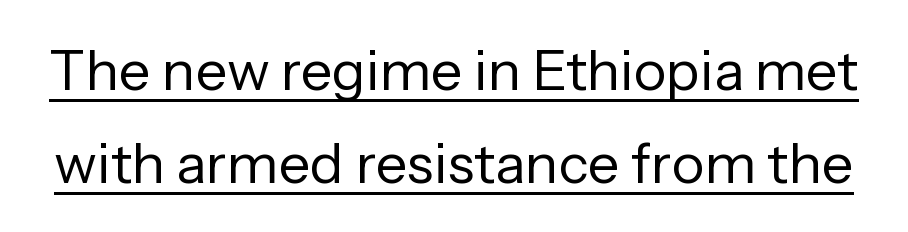
Here the glyphs are tracked normally, forming tight word shapes. Weight class: somewhere from thin through regular. Evenly set lines give the paragraph a standard silhouette. These lines are rendered in a variable-pitch font. Regarding serifs, this sample does without them. Posture: vertical.
